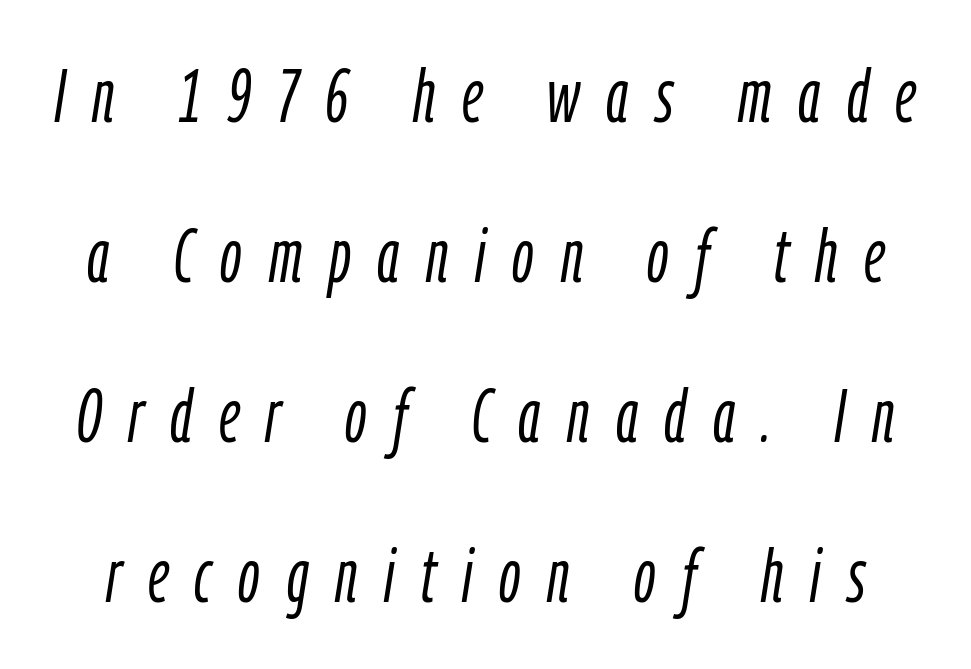
The image shows 74 px light, condensed type, italic (leaning right); set loose line spacing (2.16x), unusually wide letter spacing (+0.36 em), not underlined; low stroke contrast and a medium x-height.
